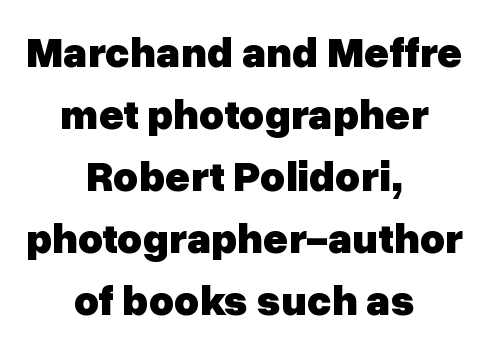
{"serif": "no", "italic": "no", "bold": "yes", "weight": "heavy", "width": "normal", "stroke_contrast": "low", "x_height": "medium", "monospaced": "no", "underline": "no", "align": "center", "line_spacing": "normal", "line_spacing_ratio": 1.44, "letter_spacing": "normal", "letter_spacing_em": 0.0, "glyph_px": 43}
